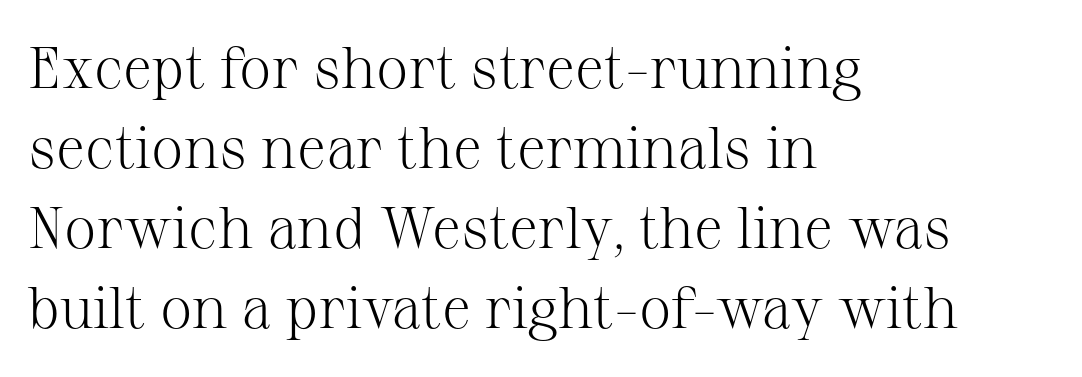
The image shows 58 px light serif type, upright; set left-aligned, normal line spacing (1.38x), normal letter spacing, not underlined; medium stroke contrast and a medium x-height.
